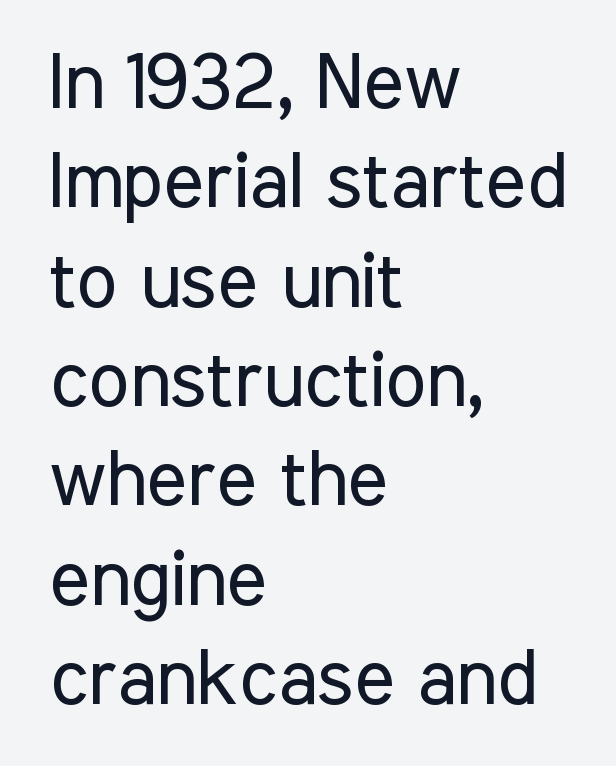
{"serif": "no", "italic": "no", "bold": "no", "weight": "regular", "width": "condensed", "stroke_contrast": "low", "x_height": "medium", "monospaced": "no", "underline": "no", "align": "left", "line_spacing": "normal", "line_spacing_ratio": 1.29, "letter_spacing": "normal", "letter_spacing_em": 0.0, "glyph_px": 77}
